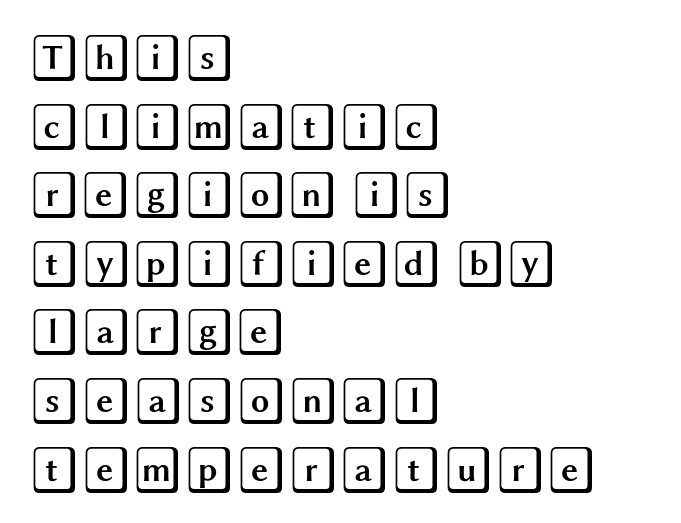
The image shows 47 px wide type, upright; set left-aligned, normal line spacing (1.46x), normal letter spacing, not underlined; a large x-height.
